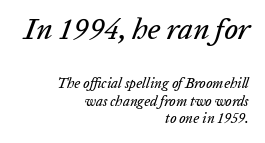
{"italic": "yes", "lean": "right", "slant_degrees": 20, "width": "normal", "stroke_contrast": "low", "x_height": "medium", "monospaced": "no", "underline": "no", "align": "right", "line_spacing_ratio": 1.24, "letter_spacing": "normal", "letter_spacing_em": 0.0, "larger_block": "first", "size_ratio": 2.14, "glyph_px": 30}
